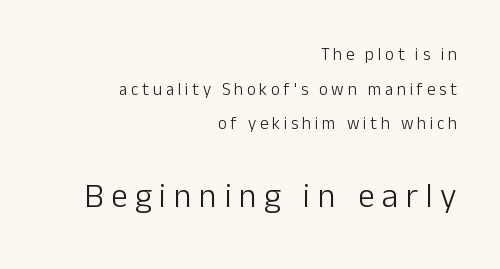
Q: Is the text bold? A: No.
Q: Is the text italic (slanted)? A: No, it is upright.
Q: Is the typeface a serif or a sans-serif typeface? A: Sans-serif.
Q: Is the text underlined? A: No.
Q: How is the paragraph aligned? A: Right-aligned.
Q: Is the spacing between letters normal or unusually wide? A: Unusually wide.
Q: Is the spacing between lines tight, normal or loose? A: Loose.
Q: Which block of text is set in a larger size, the first (top) or the second (bottom)? A: The second (bottom) one.
Q: Width (condensed, normal, or wide)? A: Normal.
Q: Stroke contrast? A: Low.
Q: x-height? A: Medium.
Q: Monospaced? A: No.
